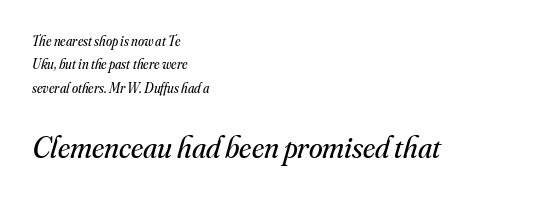
{"serif": "yes", "italic": "yes", "lean": "right", "slant_degrees": 16, "bold": "no", "weight": "regular", "width": "normal", "stroke_contrast": "medium", "x_height": "small", "monospaced": "no", "underline": "no", "align": "left", "line_spacing": "normal", "line_spacing_ratio": 1.67, "letter_spacing": "normal", "letter_spacing_em": 0.0, "larger_block": "second", "size_ratio": 2.21, "glyph_px": 31}
